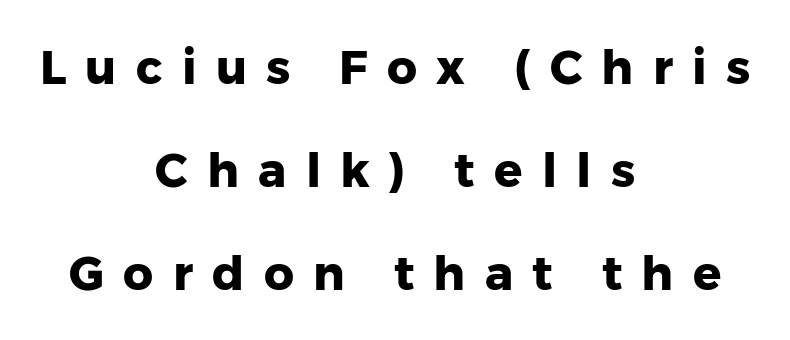
Font category for this specimen: sans-serif. Character widths vary here, with narrow letters taking less room than wide ones. Tall strokes in this sample are plumb rather than angled. Substantial extra tracking has been applied to these lines. A clean baseline with only descenders dipping below it.
